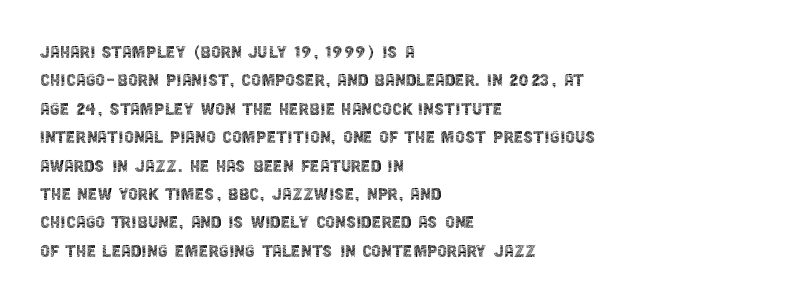
{"italic": "no", "bold": "no", "underline": "no", "align": "left", "line_spacing": "normal", "line_spacing_ratio": 1.29, "letter_spacing": "normal", "letter_spacing_em": 0.0, "glyph_px": 22}
